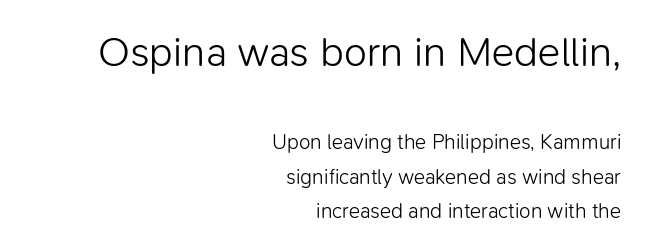
The image shows 42 px light sans-serif type, upright; set right-aligned, normal line spacing (1.64x), normal letter spacing, not underlined; the first (top) block is 2.0x larger; low stroke contrast and a medium x-height.
